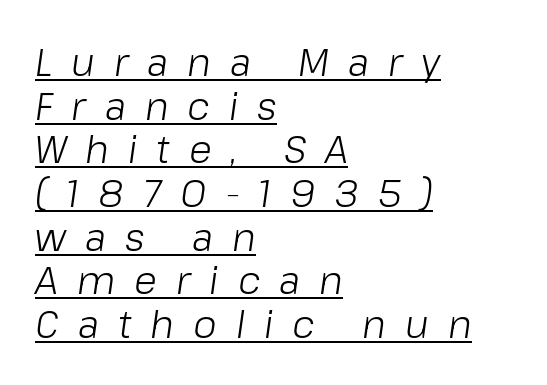
{"italic": "yes", "lean": "right", "slant_degrees": 8, "bold": "no", "weight": "light", "width": "normal", "stroke_contrast": "low", "x_height": "medium", "monospaced": "no", "underline": "yes", "align": "left", "line_spacing": "tight", "line_spacing_ratio": 1.15, "letter_spacing": "wide", "letter_spacing_em": 0.5, "glyph_px": 38}
